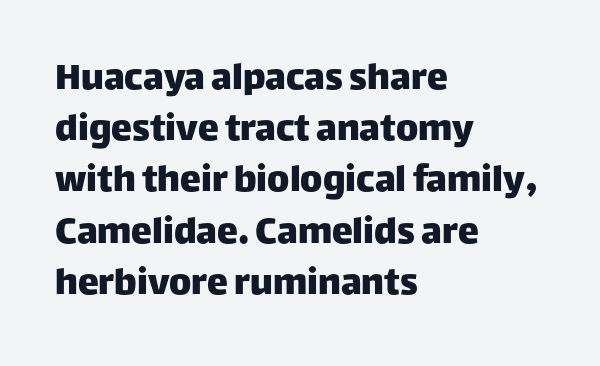
{"serif": "no", "italic": "no", "width": "normal", "stroke_contrast": "low", "x_height": "large", "monospaced": "no", "underline": "no", "align": "left", "line_spacing_ratio": 1.22, "letter_spacing": "normal", "letter_spacing_em": 0.0, "glyph_px": 42}
